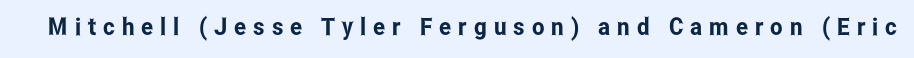
The image shows 24 px text type, upright; set unusually wide letter spacing (+0.29 em), not underlined.
